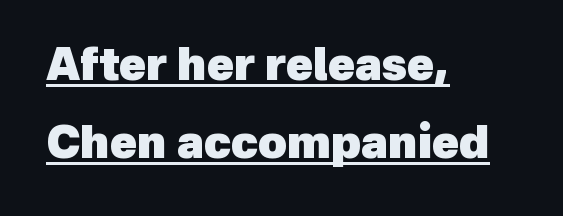
Each word holds together tightly as a unit, with standard inter-letter gaps. Somebody hit Ctrl+U on this one — the words are underlined. You'd pick this weight for a headline — it's a proper bold. Which margin do the lines hug? The left one — the right edge is uneven.
